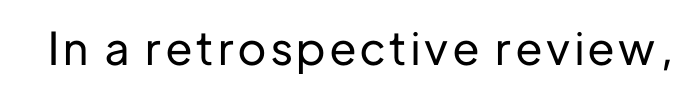
{"serif": "no", "italic": "no", "width": "normal", "stroke_contrast": "low", "x_height": "medium", "monospaced": "no", "underline": "no", "glyph_px": 45}
